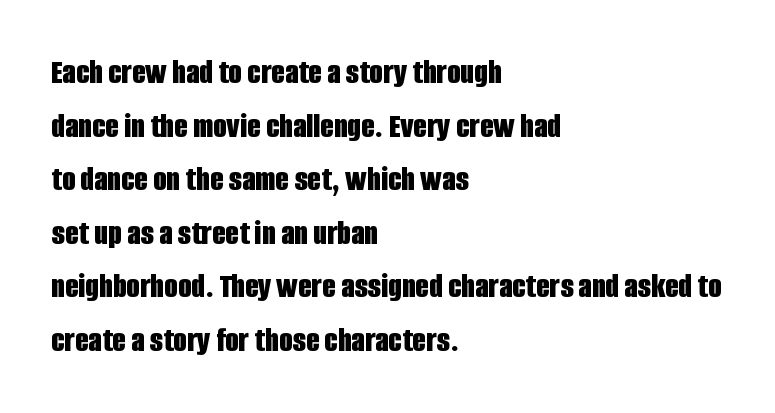
The image shows 35 px bold, condensed sans-serif type, upright; set left-aligned, normal line spacing (1.53x), normal letter spacing, not underlined; low stroke contrast and a large x-height.
